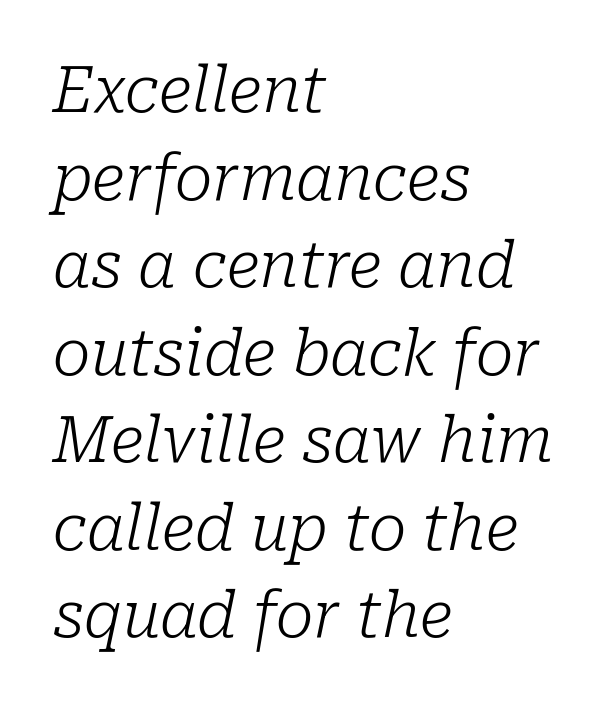
The strip under each line holds only bare page. The letters advance in unequal steps, a hallmark of proportional type. Where is the straight margin? On the left. Examine the stroke ends and you'll spot serifs.
